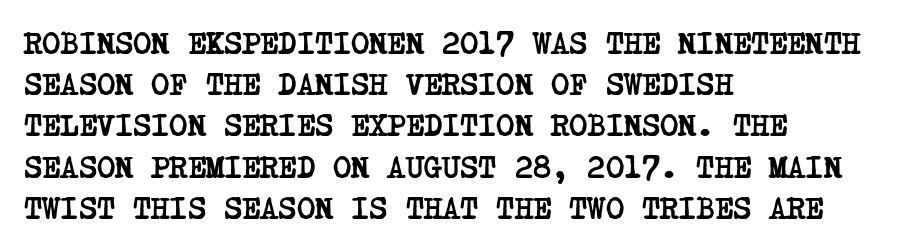
The image shows 31 px semibold, condensed serif type; set left-aligned, normal line spacing (1.33x), normal letter spacing, not underlined; low stroke contrast and a large x-height.
